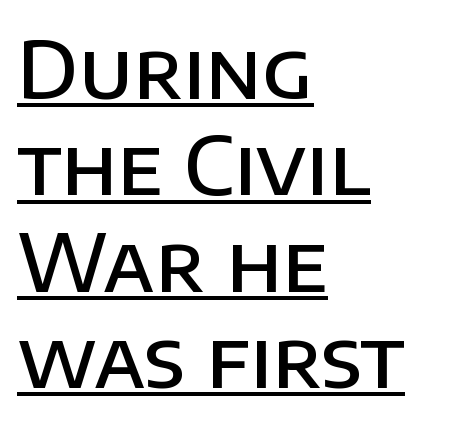
The image shows 79 px semibold sans-serif type, upright; set left-aligned, line spacing 1.22x, normal letter spacing, underlined; low stroke contrast and a large x-height.
